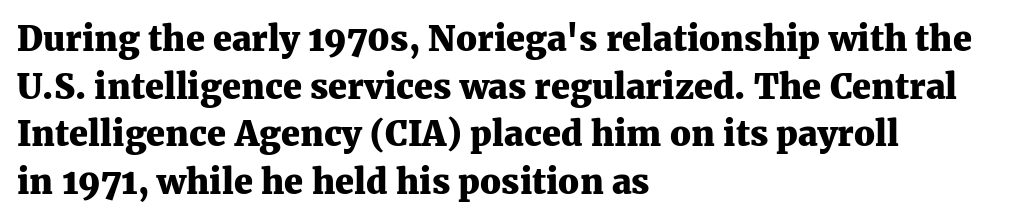
The image shows 34 px heavy serif type, upright; set left-aligned, normal line spacing (1.4x), normal letter spacing, not underlined; medium stroke contrast and a medium x-height.
